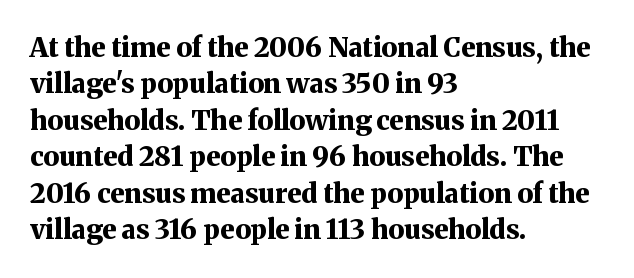
The image shows 27 px bold type, upright; set left-aligned, normal line spacing (1.35x), normal letter spacing, not underlined.
